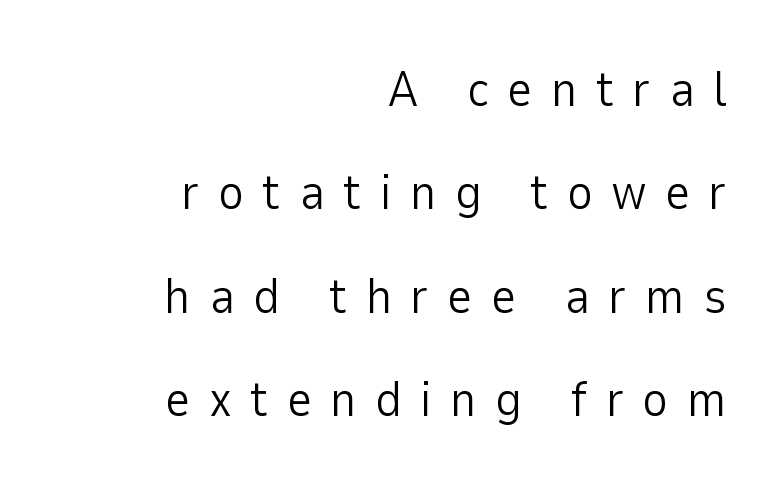
{"serif": "no", "italic": "no", "bold": "no", "weight": "light", "width": "normal", "stroke_contrast": "low", "x_height": "medium", "monospaced": "no", "underline": "no", "align": "right", "line_spacing": "loose", "line_spacing_ratio": 2.07, "letter_spacing": "wide", "letter_spacing_em": 0.36, "glyph_px": 50}
